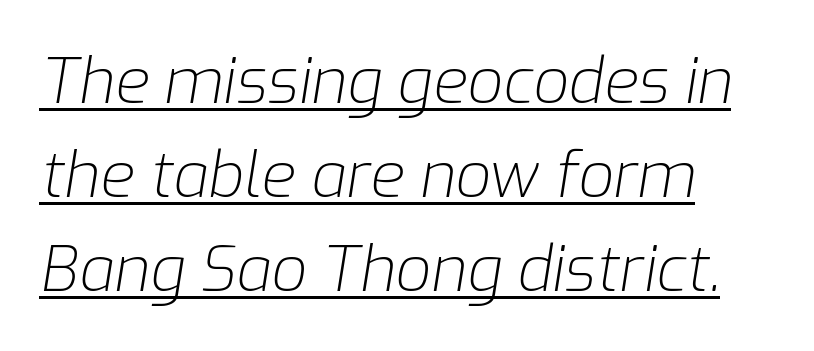
Q: Is the text bold? A: No.
Q: Is the text italic (slanted)? A: Yes, it leans right by about 9 degrees.
Q: Is the text underlined? A: Yes.
Q: How is the paragraph aligned? A: Left-aligned.
Q: Is the spacing between letters normal or unusually wide? A: Normal.
Q: Is the spacing between lines tight, normal or loose? A: Normal.
Q: Width (condensed, normal, or wide)? A: Normal.
Q: Stroke contrast? A: Low.
Q: x-height? A: Medium.
Q: Monospaced? A: No.
